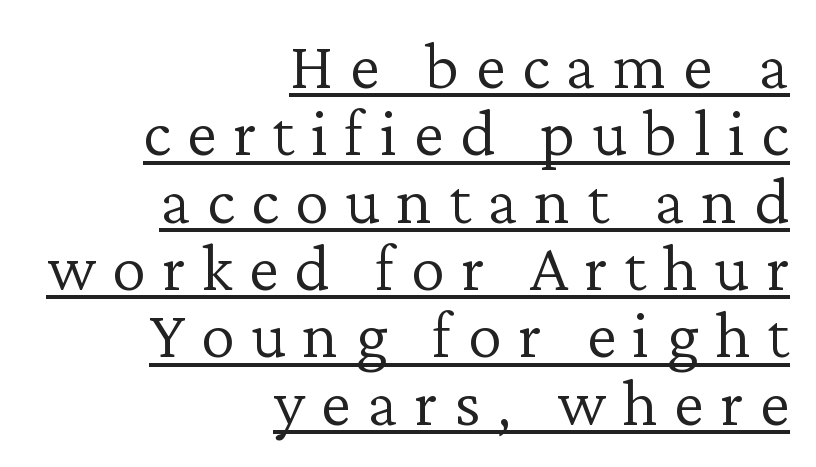
The image shows 68 px light serif type, upright; set right-aligned, tight line spacing (0.99x), unusually wide letter spacing (+0.24 em), underlined; low stroke contrast and a medium x-height.
